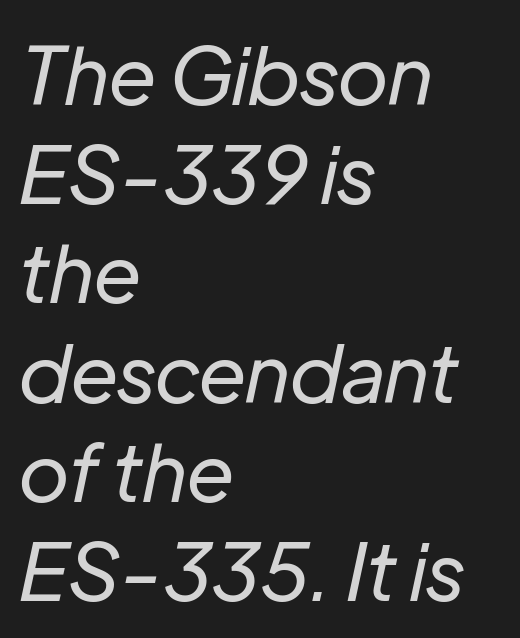
These lines were composed using italics. You could not count columns in this text — the font is proportionally spaced. The strip under each line holds only bare page. Inter-character spacing is left at the font's built-in metrics.
